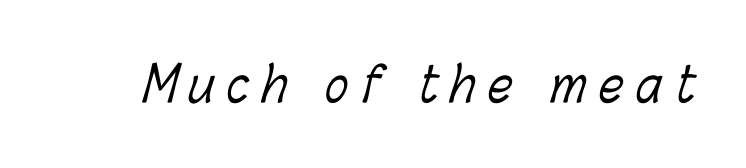
The image shows 48 px light, condensed type; set unusually wide letter spacing (+0.27 em), not underlined; low stroke contrast and a medium x-height.
